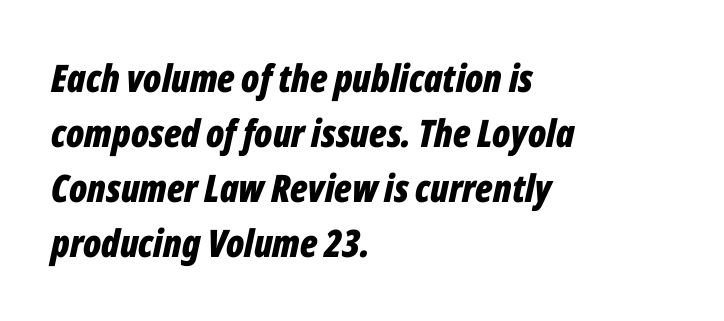
{"italic": "yes", "lean": "right", "slant_degrees": 12, "bold": "yes", "weight": "bold", "width": "condensed", "stroke_contrast": "low", "x_height": "medium", "monospaced": "no", "underline": "no", "align": "left", "line_spacing": "normal", "line_spacing_ratio": 1.45, "letter_spacing": "normal", "letter_spacing_em": 0.0, "glyph_px": 38}
